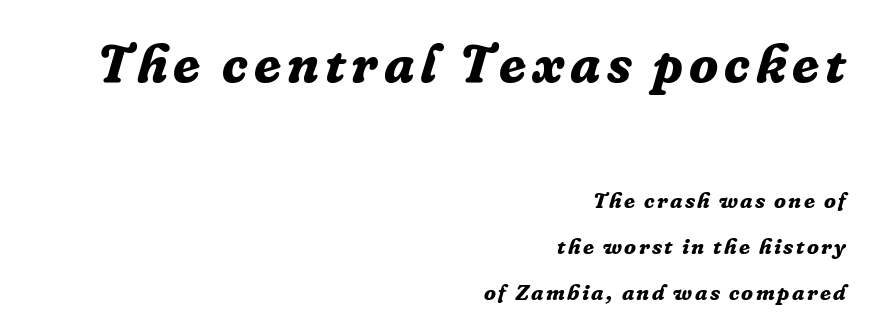
Q: Is the text bold? A: Yes.
Q: Is the text italic (slanted)? A: Yes, it leans right by about 16 degrees.
Q: Is the typeface a serif or a sans-serif typeface? A: Serif.
Q: Is the text underlined? A: No.
Q: How is the paragraph aligned? A: Right-aligned.
Q: Is the spacing between lines tight, normal or loose? A: Loose.
Q: Which block of text is set in a larger size, the first (top) or the second (bottom)? A: The first (top) one.
Q: Width (condensed, normal, or wide)? A: Normal.
Q: Stroke contrast? A: Low.
Q: x-height? A: Medium.
Q: Monospaced? A: No.
